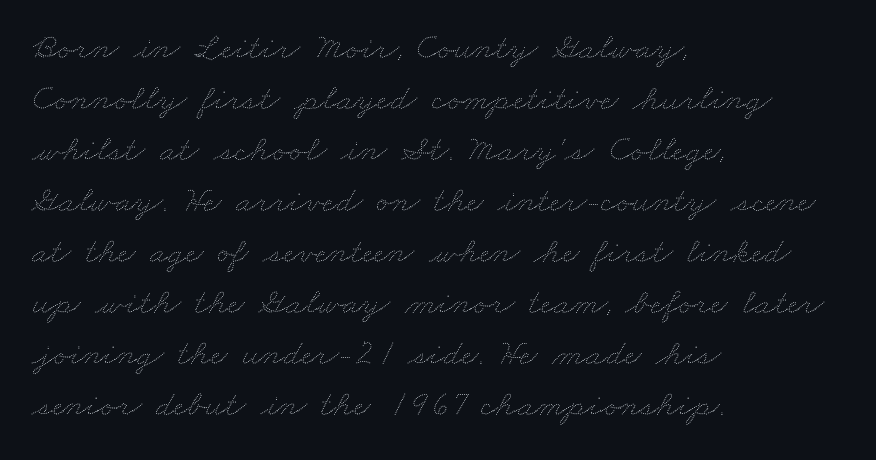
{"bold": "no", "weight": "thin", "width": "wide", "stroke_contrast": "medium", "x_height": "small", "monospaced": "no", "underline": "no", "align": "left", "line_spacing": "normal", "line_spacing_ratio": 1.38, "letter_spacing": "normal", "letter_spacing_em": 0.0, "glyph_px": 37}
